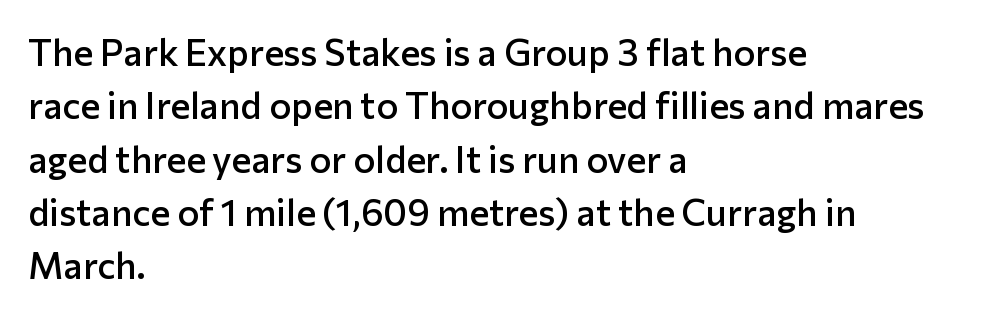
Q: Is the text bold? A: Semi-bold.
Q: Is the text italic (slanted)? A: No, it is upright.
Q: Is the typeface a serif or a sans-serif typeface? A: Sans-serif.
Q: Is the text underlined? A: No.
Q: How is the paragraph aligned? A: Left-aligned.
Q: Is the spacing between letters normal or unusually wide? A: Normal.
Q: Is the spacing between lines tight, normal or loose? A: Normal.
Q: Width (condensed, normal, or wide)? A: Normal.
Q: Stroke contrast? A: Low.
Q: x-height? A: Medium.
Q: Monospaced? A: No.
